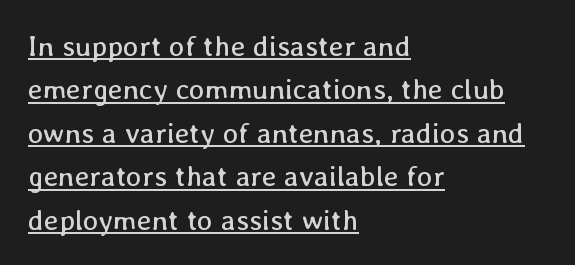
Q: Is the text bold? A: No.
Q: Is the text italic (slanted)? A: No, it is upright.
Q: Is the text underlined? A: Yes.
Q: How is the paragraph aligned? A: Left-aligned.
Q: Is the spacing between letters normal or unusually wide? A: Normal.
Q: Is the spacing between lines tight, normal or loose? A: Normal.
Q: Width (condensed, normal, or wide)? A: Normal.
Q: Stroke contrast? A: Low.
Q: x-height? A: Medium.
Q: Monospaced? A: No.
